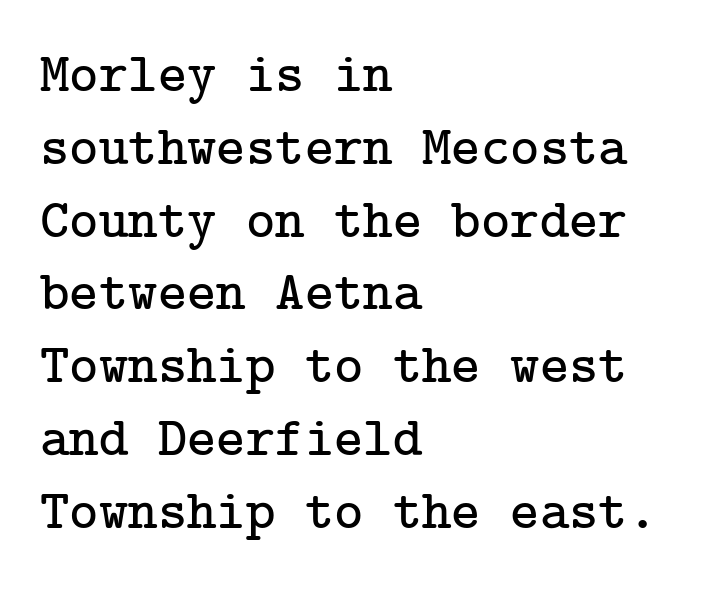
Q: Is the text italic (slanted)? A: No, it is upright.
Q: Is the typeface a serif or a sans-serif typeface? A: Serif.
Q: Is the text underlined? A: No.
Q: How is the paragraph aligned? A: Left-aligned.
Q: Is the spacing between letters normal or unusually wide? A: Normal.
Q: Is the spacing between lines tight, normal or loose? A: Normal.
Q: Width (condensed, normal, or wide)? A: Normal.
Q: Stroke contrast? A: Low.
Q: x-height? A: Medium.
